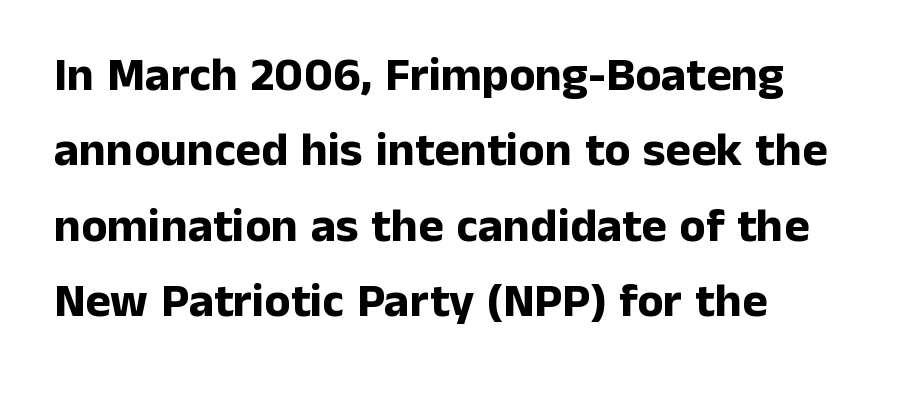
{"serif": "no", "italic": "no", "bold": "yes", "weight": "bold", "width": "normal", "stroke_contrast": "low", "x_height": "medium", "monospaced": "no", "underline": "no", "align": "left", "line_spacing": "normal", "line_spacing_ratio": 1.57, "letter_spacing": "normal", "letter_spacing_em": 0.0, "glyph_px": 48}
